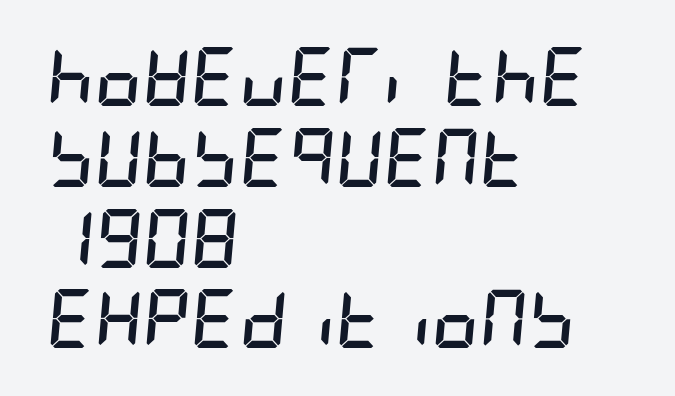
{"italic": "yes", "lean": "right", "slant_degrees": 5, "bold": "yes", "weight": "semibold", "width": "condensed", "stroke_contrast": "low", "x_height": "large", "underline": "no", "align": "left", "line_spacing": "normal", "line_spacing_ratio": 1.37, "letter_spacing": "normal", "letter_spacing_em": 0.0, "glyph_px": 59}
